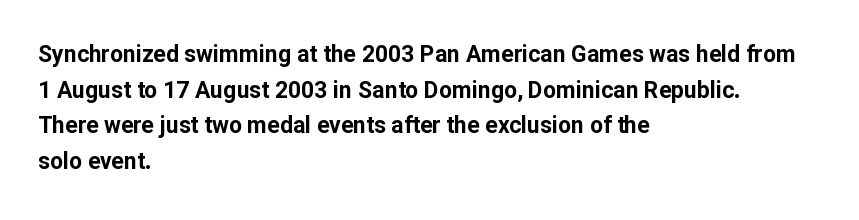
Q: Is the text bold? A: Yes.
Q: Is the text italic (slanted)? A: No, it is upright.
Q: Is the text underlined? A: No.
Q: How is the paragraph aligned? A: Left-aligned.
Q: Is the spacing between letters normal or unusually wide? A: Normal.
Q: Is the spacing between lines tight, normal or loose? A: Normal.
